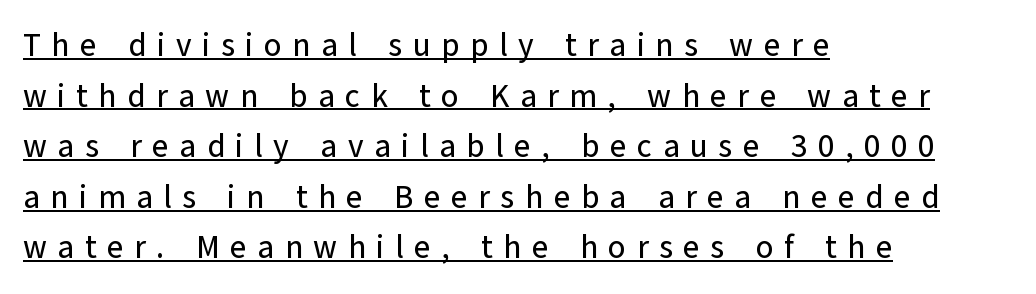
The image shows 32 px sans-serif type, upright; set left-aligned, normal line spacing (1.58x), unusually wide letter spacing (+0.33 em), underlined; low stroke contrast and a medium x-height.
